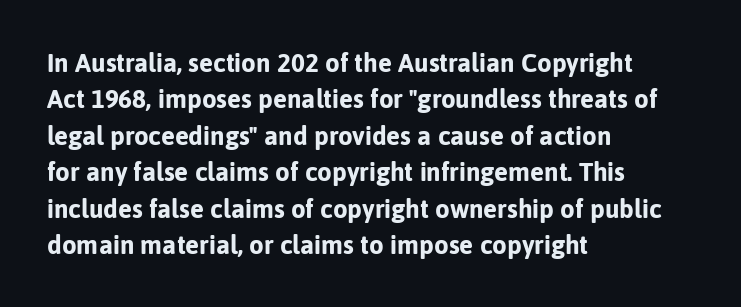
Q: Is the text bold? A: Yes.
Q: Is the text italic (slanted)? A: No, it is upright.
Q: Is the text underlined? A: No.
Q: How is the paragraph aligned? A: Left-aligned.
Q: Is the spacing between letters normal or unusually wide? A: Normal.
Q: Is the spacing between lines tight, normal or loose? A: Normal.
